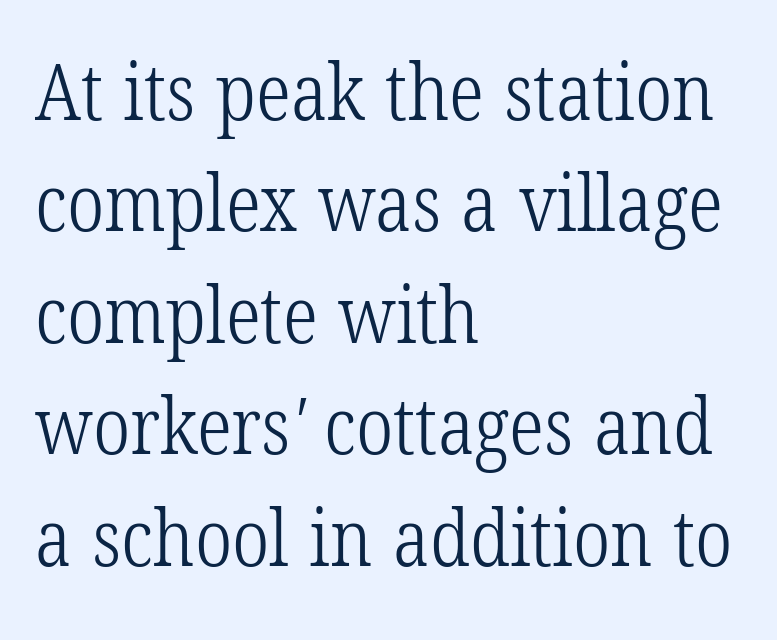
The face looks like a standard text weight, possibly lighter. Words appear dense and cohesive because spacing is normal. Character widths vary here, with narrow letters taking less room than wide ones. Each letter's strokes conclude with small projecting serifs.
